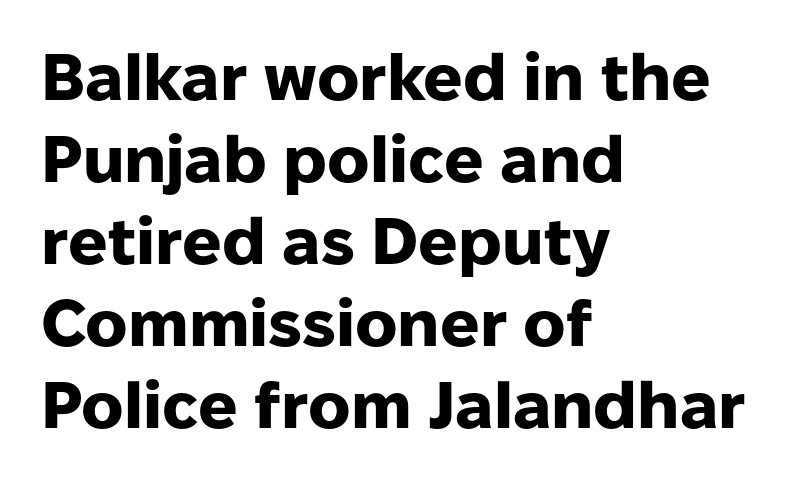
{"serif": "no", "italic": "no", "bold": "yes", "weight": "heavy", "width": "normal", "stroke_contrast": "low", "x_height": "medium", "monospaced": "no", "underline": "no", "align": "left", "line_spacing": "normal", "line_spacing_ratio": 1.26, "letter_spacing": "normal", "letter_spacing_em": 0.0, "glyph_px": 65}
